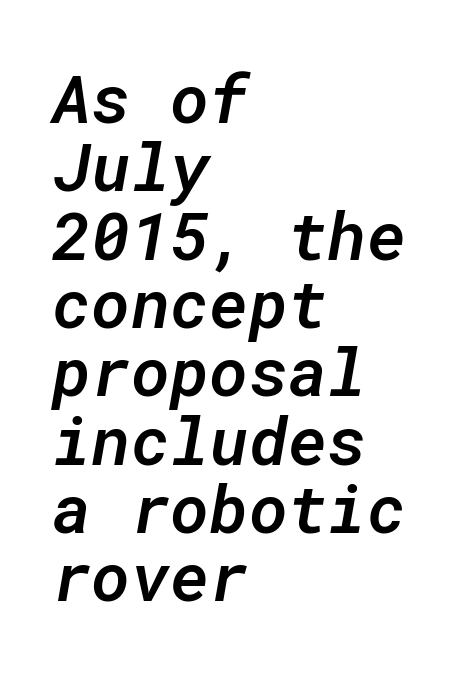
{"italic": "yes", "lean": "right", "slant_degrees": 10, "bold": "semi", "weight": "semibold", "width": "normal", "stroke_contrast": "low", "x_height": "medium", "monospaced": "yes", "underline": "no", "align": "left", "line_spacing": "tight", "line_spacing_ratio": 1.02, "letter_spacing": "normal", "letter_spacing_em": 0.0, "glyph_px": 67}
